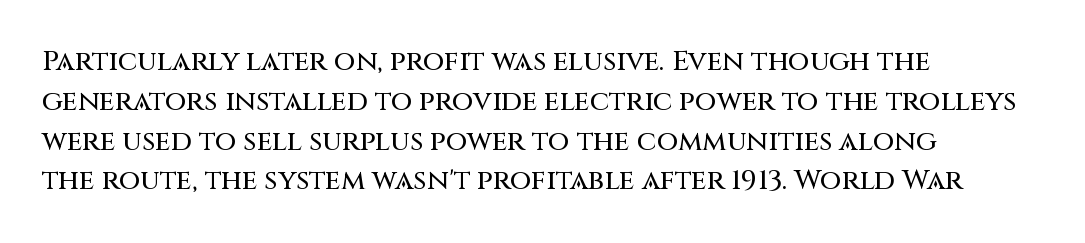
The image shows 28 px sans-serif type, upright; set left-aligned, normal line spacing (1.42x), normal letter spacing, not underlined; medium stroke contrast and a large x-height.
